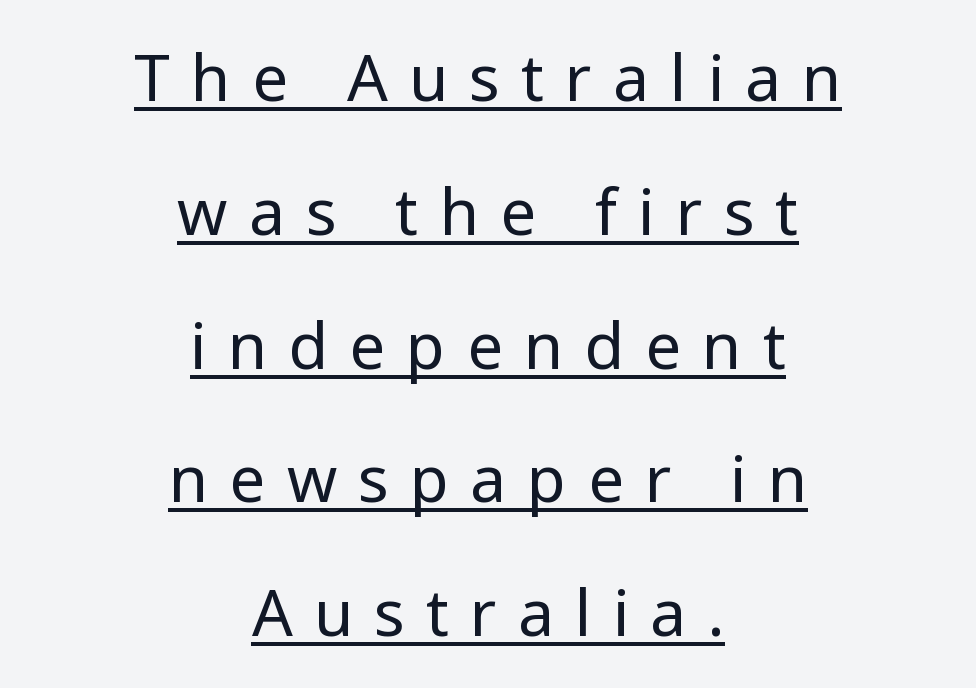
Observe the wide spacing: letters keep a clear distance from each other. The vertical gap from one line to the next is large. No chunkiness to these letters — they're not bold. Line starts and ends both wander, symmetrically. Think of a printed novel: that variable character pitch is what you see here. The lettering is marked with a stroke running underneath it.
